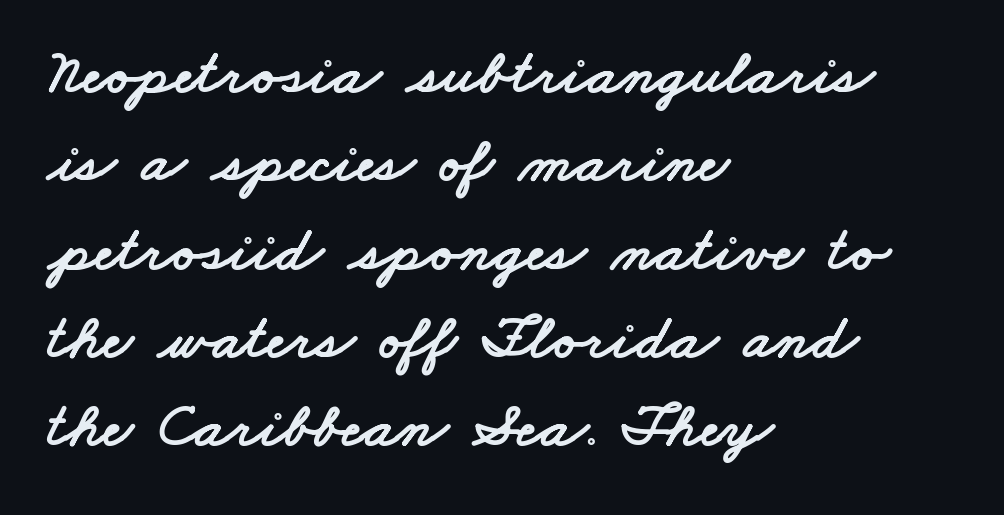
Q: Is the typeface a serif or a sans-serif typeface? A: Sans-serif.
Q: Is the text underlined? A: No.
Q: How is the paragraph aligned? A: Left-aligned.
Q: Is the spacing between letters normal or unusually wide? A: Normal.
Q: Is the spacing between lines tight, normal or loose? A: Normal.
Q: Width (condensed, normal, or wide)? A: Wide.
Q: Stroke contrast? A: Low.
Q: x-height? A: Small.
Q: Monospaced? A: No.
